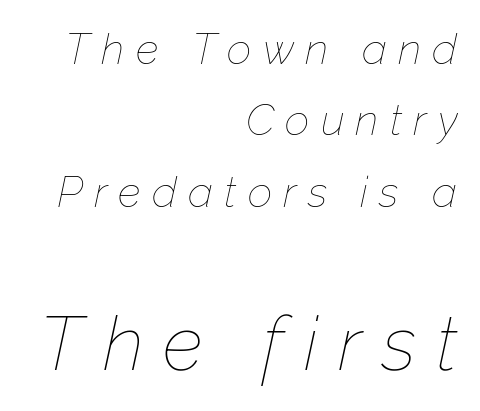
Q: Is the text bold? A: No.
Q: Is the text italic (slanted)? A: Yes, it leans right by about 12 degrees.
Q: Is the text underlined? A: No.
Q: How is the paragraph aligned? A: Right-aligned.
Q: Is the spacing between letters normal or unusually wide? A: Unusually wide.
Q: Is the spacing between lines tight, normal or loose? A: Normal.
Q: Which block of text is set in a larger size, the first (top) or the second (bottom)? A: The second (bottom) one.
Q: Width (condensed, normal, or wide)? A: Normal.
Q: Stroke contrast? A: Low.
Q: x-height? A: Medium.
Q: Monospaced? A: No.
